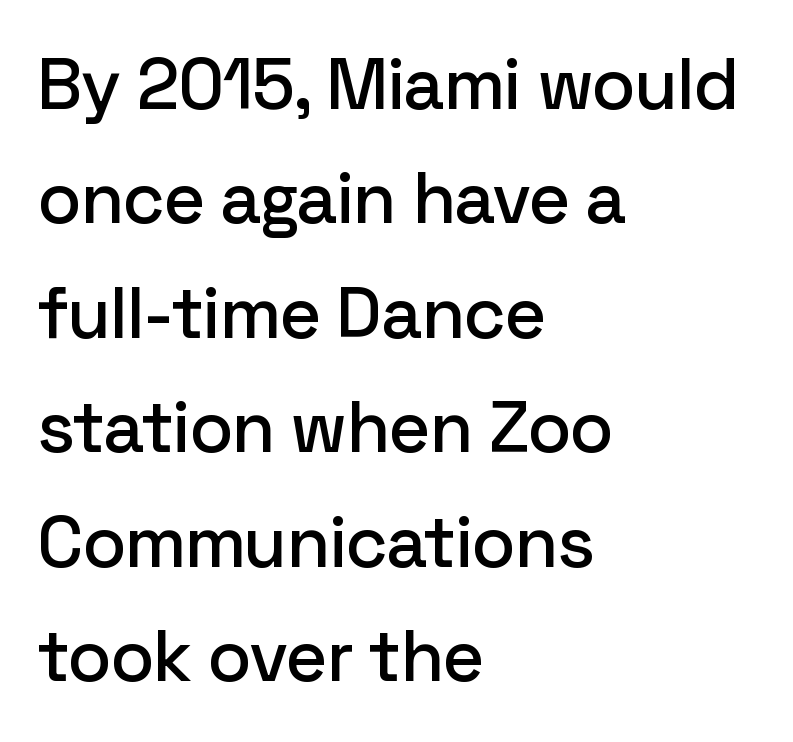
Is this a fixed-width face? No — the glyphs have proportional, varying widths. Between one letter and the next there's only the usual sliver of space. Line starts are locked; line ends wander. No feet cap the strokes, marking this as sans-serif type. No word sits above an underline.
